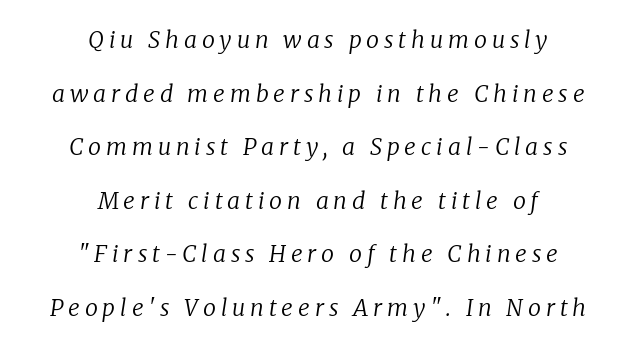
The letterforms sit at book weight or below. Someone cranked the tracking dial way up on this one. Students, observe: this is what heavily led, spacious text looks like. The space directly below the letters is spotless.
